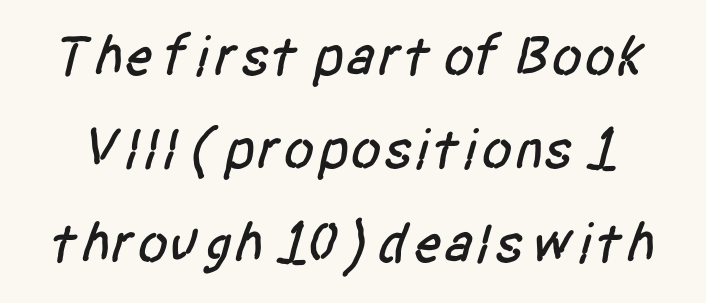
The image shows 57 px condensed sans-serif type; set normal line spacing (1.64x), normal letter spacing, not underlined; low stroke contrast and a large x-height.
